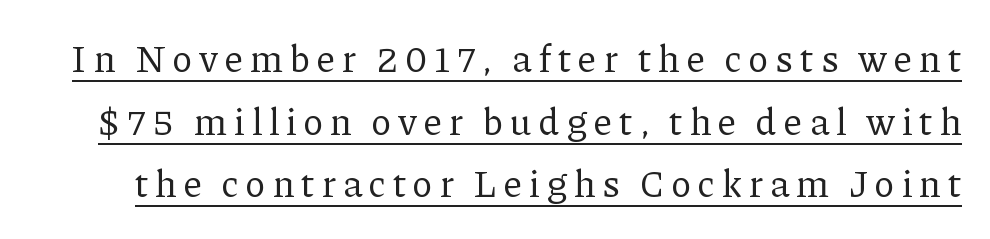
Q: Is the text bold? A: No.
Q: Is the text italic (slanted)? A: No, it is upright.
Q: Is the typeface a serif or a sans-serif typeface? A: Serif.
Q: Is the text underlined? A: Yes.
Q: Is the spacing between lines tight, normal or loose? A: Normal.
Q: Width (condensed, normal, or wide)? A: Normal.
Q: Stroke contrast? A: Low.
Q: x-height? A: Medium.
Q: Monospaced? A: No.
